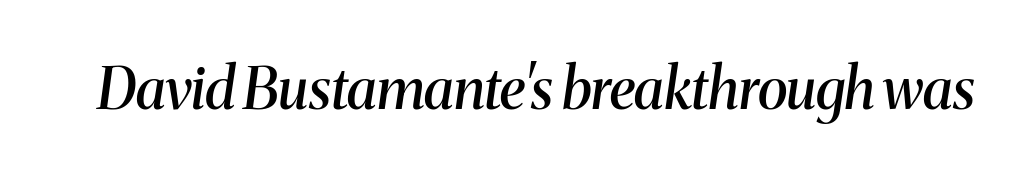
{"serif": "yes", "italic": "yes", "lean": "right", "slant_degrees": 8, "bold": "semi", "weight": "semibold", "width": "normal", "stroke_contrast": "medium", "x_height": "medium", "monospaced": "no", "underline": "no", "letter_spacing": "normal", "letter_spacing_em": 0.0, "glyph_px": 57}
